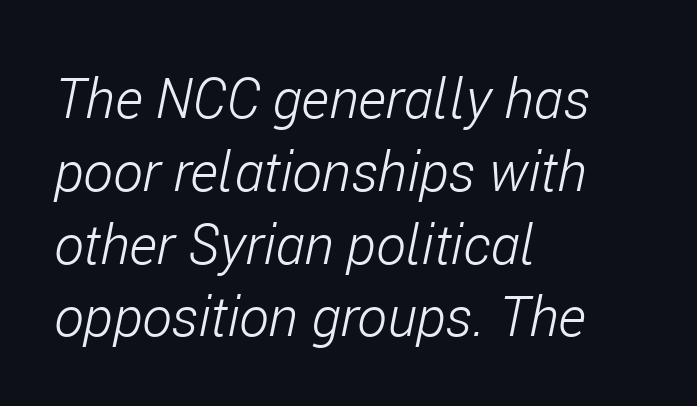
The image shows 56 px light, condensed type, italic (leaning right); set left-aligned, normal line spacing (1.3x), normal letter spacing, not underlined; low stroke contrast and a medium x-height.
